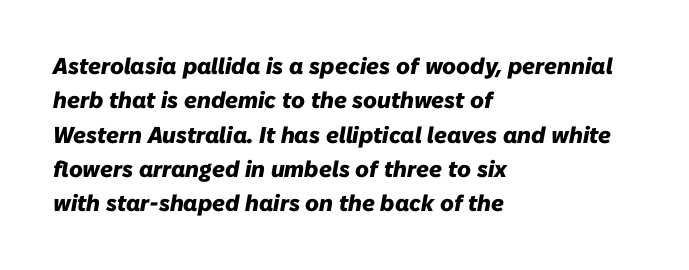
Q: Is the text bold? A: Yes.
Q: Is the text italic (slanted)? A: Yes, it leans right by about 10 degrees.
Q: Is the text underlined? A: No.
Q: How is the paragraph aligned? A: Left-aligned.
Q: Is the spacing between letters normal or unusually wide? A: Normal.
Q: Is the spacing between lines tight, normal or loose? A: Normal.
